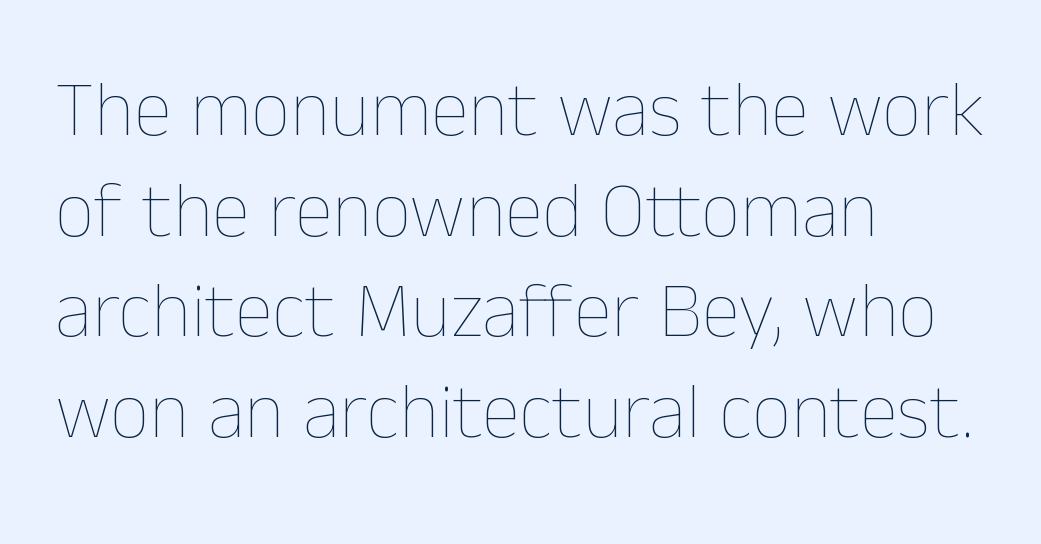
The image shows 78 px thin type, upright; set left-aligned, normal line spacing (1.29x), normal letter spacing, not underlined; low stroke contrast and a medium x-height.
